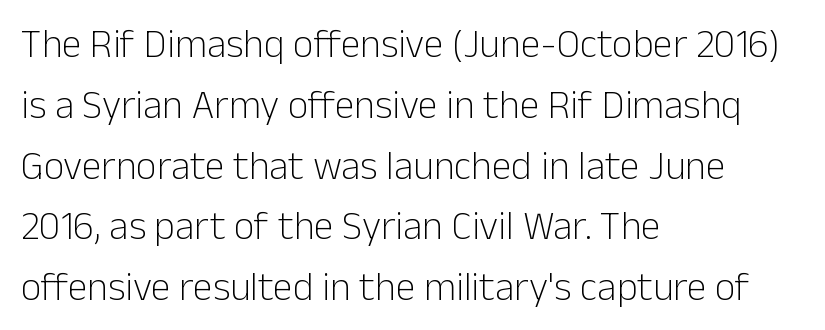
Q: Is the text bold? A: No.
Q: Is the text italic (slanted)? A: No, it is upright.
Q: Is the typeface a serif or a sans-serif typeface? A: Sans-serif.
Q: Is the text underlined? A: No.
Q: How is the paragraph aligned? A: Left-aligned.
Q: Is the spacing between letters normal or unusually wide? A: Normal.
Q: Is the spacing between lines tight, normal or loose? A: Normal.
Q: Width (condensed, normal, or wide)? A: Normal.
Q: Stroke contrast? A: Low.
Q: x-height? A: Medium.
Q: Monospaced? A: No.
